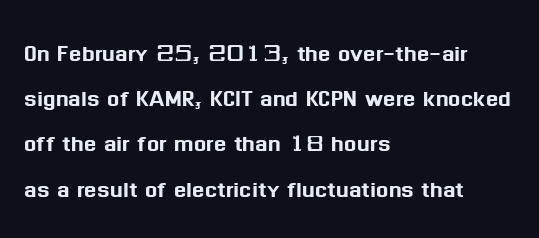
How would I describe the line gaps? Plain and ordinary. Look at the tracking — it's just the regular setting, nothing added. Do the characters align in a grid? No, the font is proportional. The letters stand straight up with perfectly vertical stems. Where is the straight margin? On the left. This sample uses a sans-serif face.
